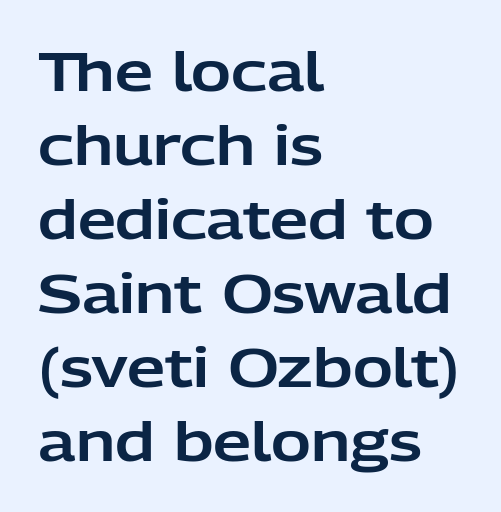
Visually the block forms a straight wall on the left and a jagged coastline on the right. The area under the type is left untouched. Is there much room between lines? A standard amount, neither cramped nor airy. This sample uses a sans-serif face. Tracking value appears to be zero — textbook default spacing. A typesetter would call this proportional, since set widths differ per character.
